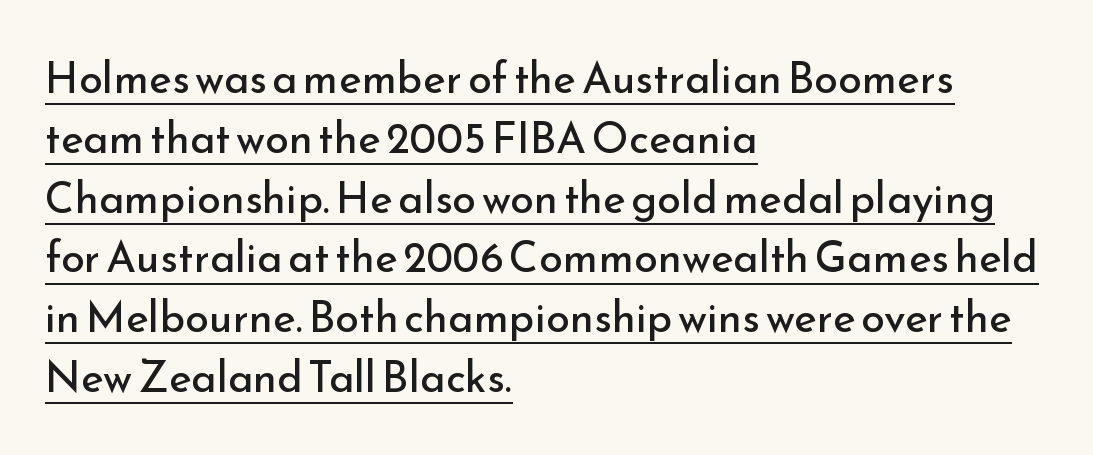
The image shows 43 px regular-weight sans-serif type, upright; set left-aligned, normal line spacing (1.39x), normal letter spacing, underlined; low stroke contrast and a small x-height.
